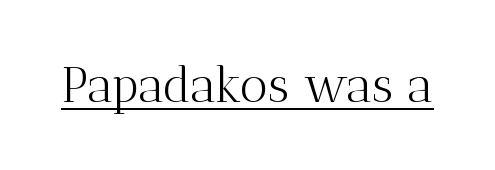
The image shows 49 px light serif type, upright; set normal letter spacing, underlined; medium stroke contrast and a medium x-height.
